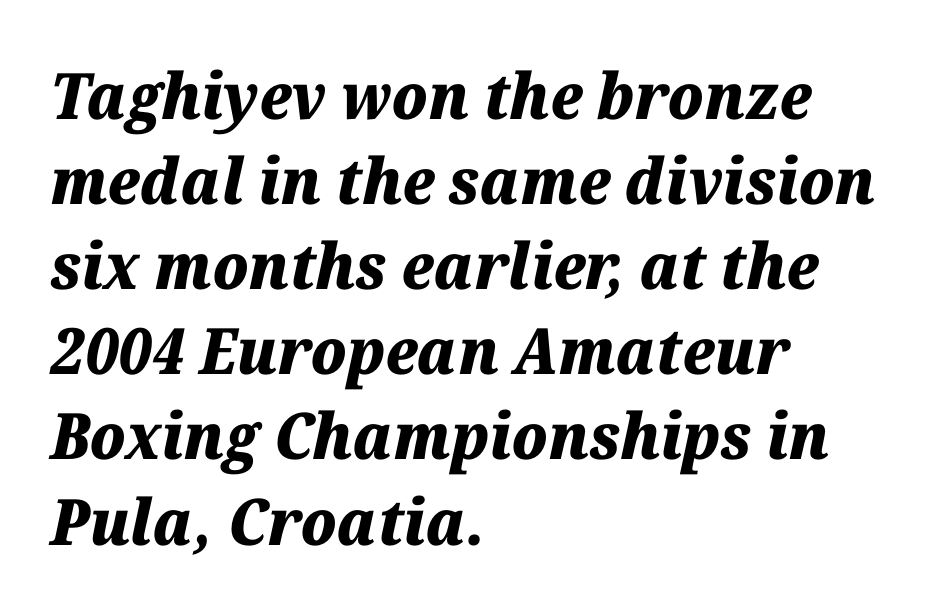
Q: Is the text bold? A: Yes.
Q: Is the text italic (slanted)? A: Yes, it leans right by about 12 degrees.
Q: Is the text underlined? A: No.
Q: How is the paragraph aligned? A: Left-aligned.
Q: Is the spacing between letters normal or unusually wide? A: Normal.
Q: Is the spacing between lines tight, normal or loose? A: Normal.
Q: Width (condensed, normal, or wide)? A: Normal.
Q: Stroke contrast? A: Medium.
Q: x-height? A: Medium.
Q: Monospaced? A: No.
